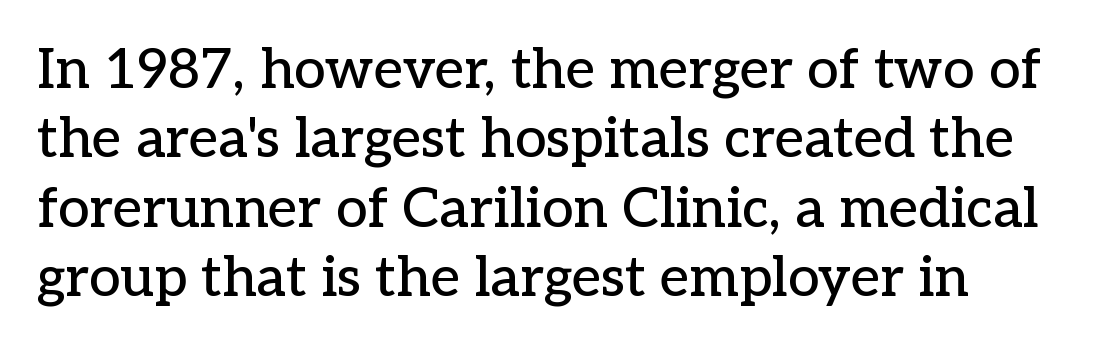
To sum up the face: it has serifs. Each letter keeps its own natural width here, so spacing adapts to shape. The font's upright variant was chosen for this text. How are the letters spaced? Ordinarily, with no added tracking. Quick note: underline off.
